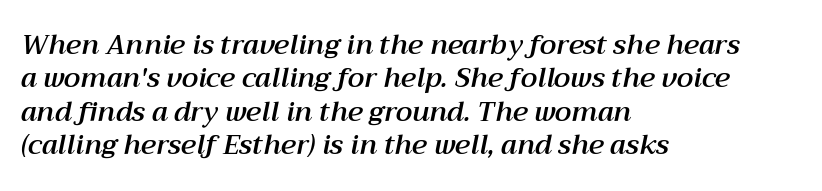
The image shows 27 px text type, italic (leaning right); set left-aligned, line spacing 1.24x, normal letter spacing, not underlined.
